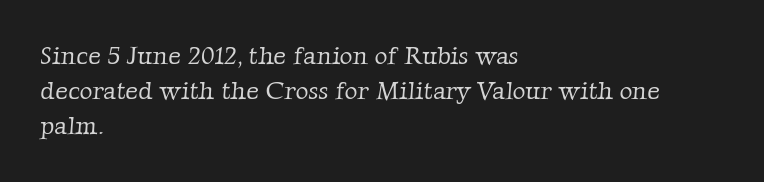
{"bold": "no", "underline": "no", "align": "left", "line_spacing": "normal", "line_spacing_ratio": 1.41, "letter_spacing": "normal", "letter_spacing_em": 0.0, "glyph_px": 25}
